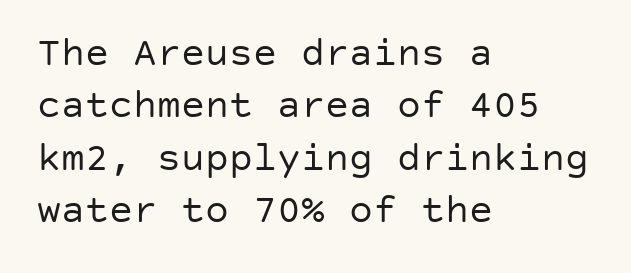
{"serif": "no", "italic": "no", "bold": "no", "weight": "regular", "width": "normal", "stroke_contrast": "low", "x_height": "large", "underline": "no", "align": "left", "line_spacing": "normal", "line_spacing_ratio": 1.31, "letter_spacing": "normal", "letter_spacing_em": 0.0, "glyph_px": 40}
